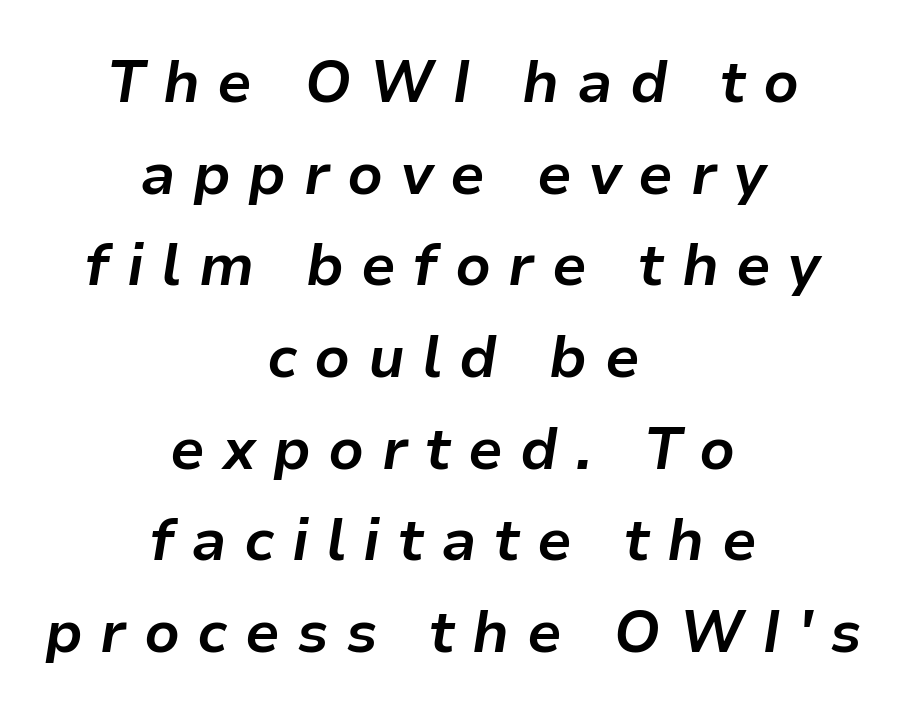
The image shows 58 px bold type, italic (leaning right); set centered, normal line spacing (1.58x), unusually wide letter spacing (+0.3 em), not underlined; low stroke contrast and a medium x-height.
